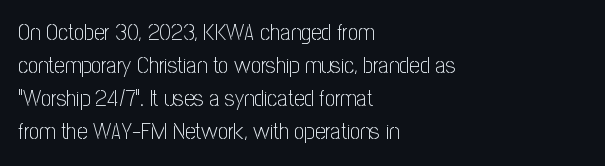
{"italic": "no", "bold": "no", "underline": "no", "align": "left", "line_spacing": "normal", "line_spacing_ratio": 1.44, "letter_spacing": "normal", "letter_spacing_em": 0.0, "glyph_px": 23}
